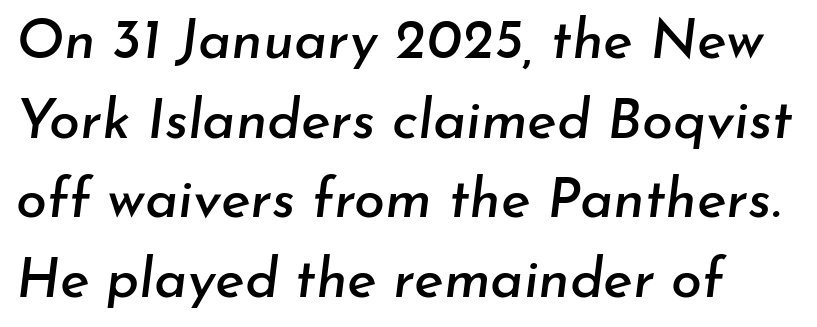
Characters follow at the spacing the type designer built in. Slant detected: the letters are inclined. The passage shown stacks its lines at a standard gap. Do the characters align in a grid? No, the font is proportional.
